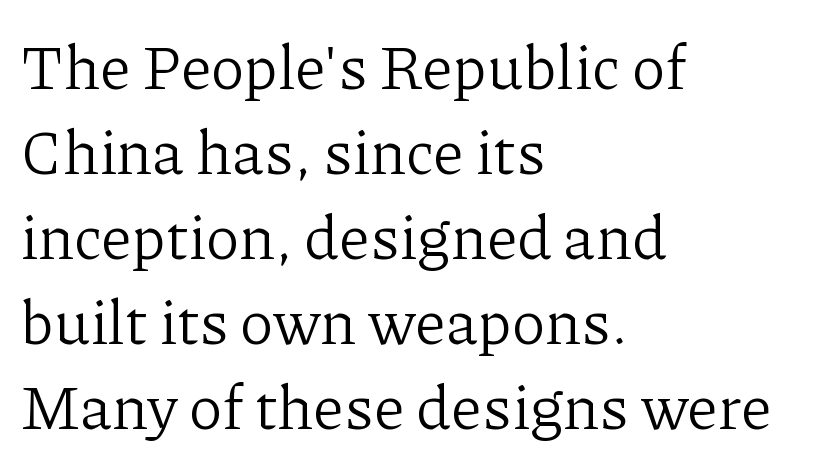
Ordinary non-slanted type is in use. Successive baselines arrive at the customary interval. Nobody drew a line under any word here. Is the block centered? No — it sits flush against the left margin. The horizontal fit of the characters is conventional and even.
